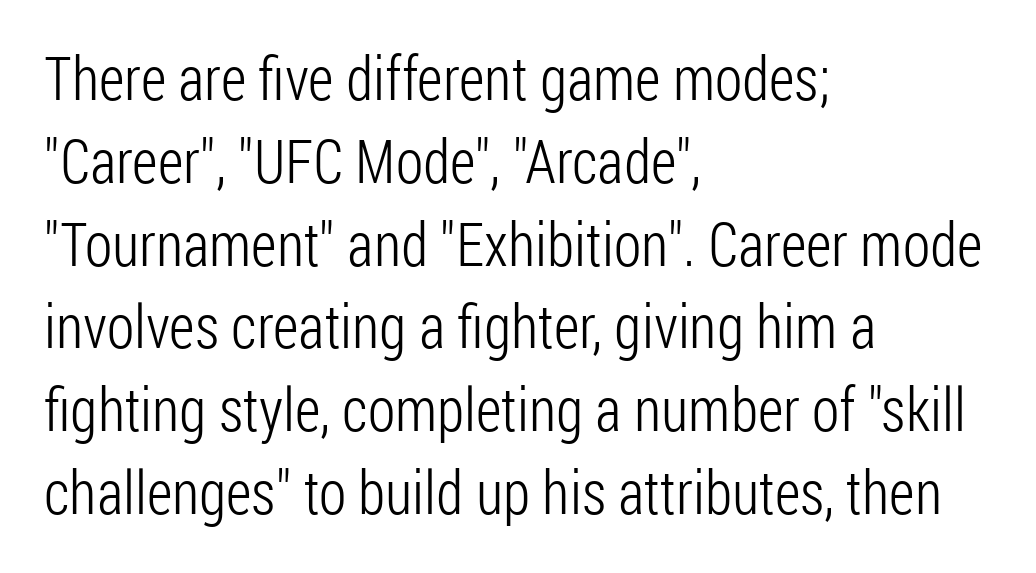
The image shows 60 px light, condensed sans-serif type, upright; set left-aligned, normal line spacing (1.38x), normal letter spacing, not underlined; low stroke contrast and a medium x-height.
